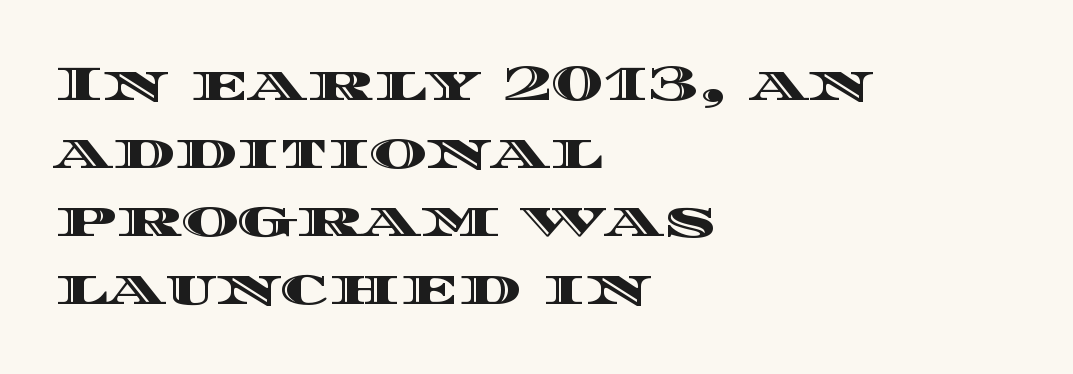
Q: Is the text italic (slanted)? A: No, it is upright.
Q: Is the text underlined? A: No.
Q: How is the paragraph aligned? A: Left-aligned.
Q: Is the spacing between letters normal or unusually wide? A: Normal.
Q: Is the spacing between lines tight, normal or loose? A: Normal.
Q: Width (condensed, normal, or wide)? A: Wide.
Q: x-height? A: Large.
Q: Monospaced? A: No.
